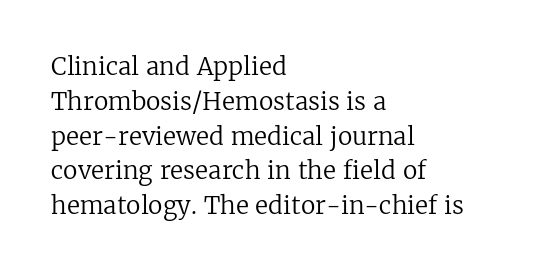
Q: Is the text bold? A: No.
Q: Is the text italic (slanted)? A: No, it is upright.
Q: Is the text underlined? A: No.
Q: How is the paragraph aligned? A: Left-aligned.
Q: Is the spacing between letters normal or unusually wide? A: Normal.
Q: Is the spacing between lines tight, normal or loose? A: Normal.
